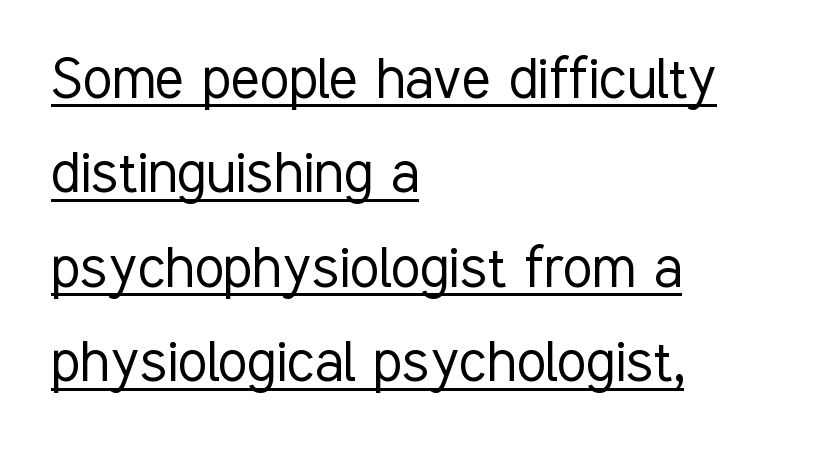
The image shows 67 px light, condensed sans-serif type, upright; set left-aligned, normal line spacing (1.41x), normal letter spacing, underlined; low stroke contrast and a medium x-height.
